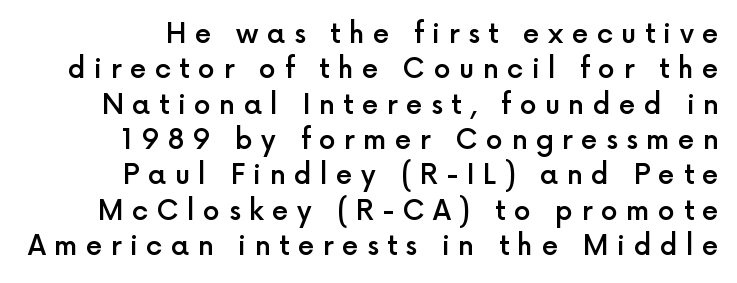
Q: Is the text bold? A: Semi-bold.
Q: Is the text italic (slanted)? A: No, it is upright.
Q: Is the text underlined? A: No.
Q: How is the paragraph aligned? A: Right-aligned.
Q: Is the spacing between letters normal or unusually wide? A: Unusually wide.
Q: Is the spacing between lines tight, normal or loose? A: Normal.
